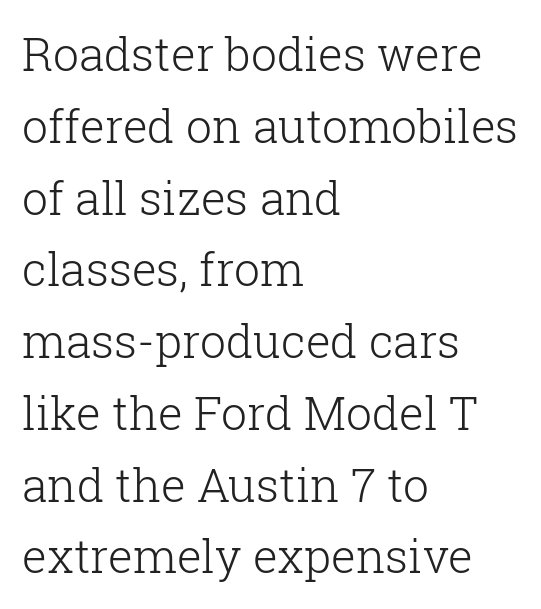
The typesetting does not lean heavy: it is not bold. Quick note: interline space is typical. The foot of each line stays bare and open. You can tell from the footed stems that serif type was used. Between one letter and the next there's only the usual sliver of space. Character widths vary here, with narrow letters taking less room than wide ones.
